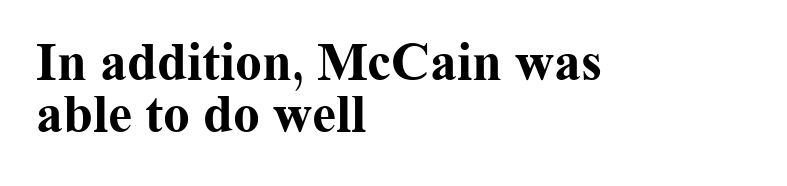
The lines in this sample share a left origin and differ only in where they stop. Classification — serif. Here the designer chose a conventional face with non-uniform glyph widths. Typesetter's note: full bold, strokes at maximum text heaviness. Line spacing here is tight. Compared with typical body copy, the letter spacing here is the same.
